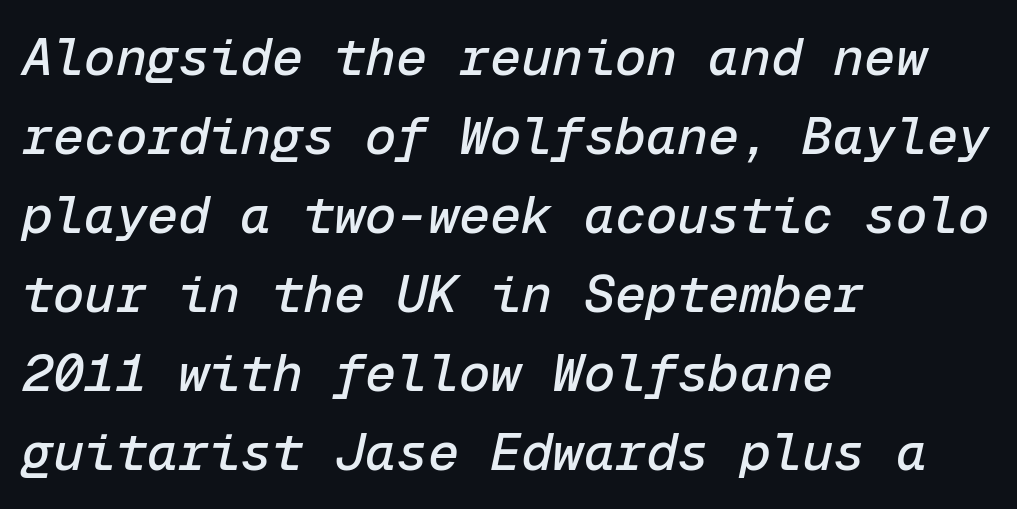
{"italic": "yes", "lean": "right", "slant_degrees": 12, "width": "normal", "stroke_contrast": "low", "x_height": "medium", "monospaced": "yes", "underline": "no", "align": "left", "line_spacing": "normal", "line_spacing_ratio": 1.52, "letter_spacing": "normal", "letter_spacing_em": 0.0, "glyph_px": 52}
